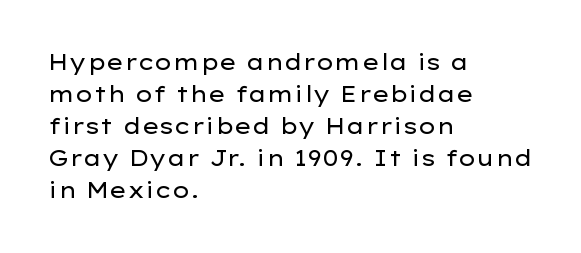
The image shows 22 px text type, upright; set left-aligned, normal line spacing (1.46x), normal letter spacing, not underlined.
